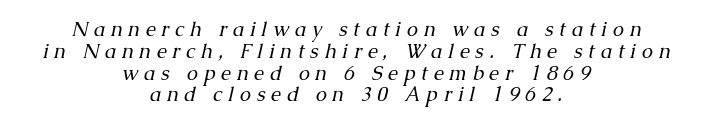
{"italic": "yes", "lean": "right", "slant_degrees": 13, "bold": "no", "underline": "no", "align": "center", "line_spacing": "tight", "line_spacing_ratio": 1.09, "letter_spacing": "wide", "letter_spacing_em": 0.29, "glyph_px": 20}
